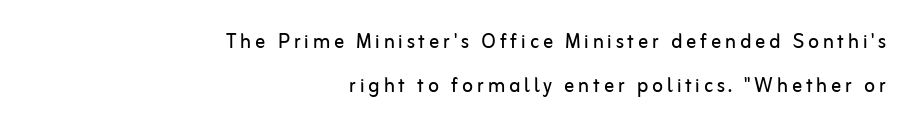
The image shows 25 px text type, upright; set right-aligned, line spacing 1.77x, not underlined.
